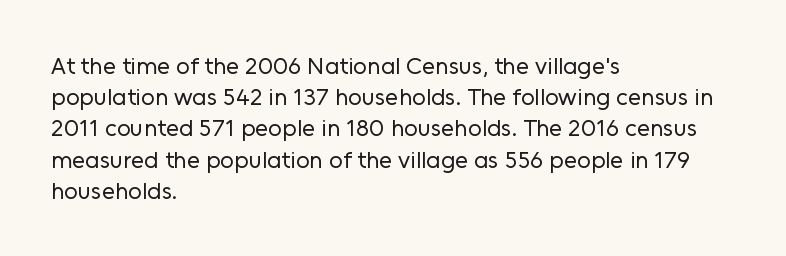
Q: Is the text bold? A: No.
Q: Is the text italic (slanted)? A: No, it is upright.
Q: Is the text underlined? A: No.
Q: How is the paragraph aligned? A: Left-aligned.
Q: Is the spacing between letters normal or unusually wide? A: Normal.
Q: Is the spacing between lines tight, normal or loose? A: Normal.
